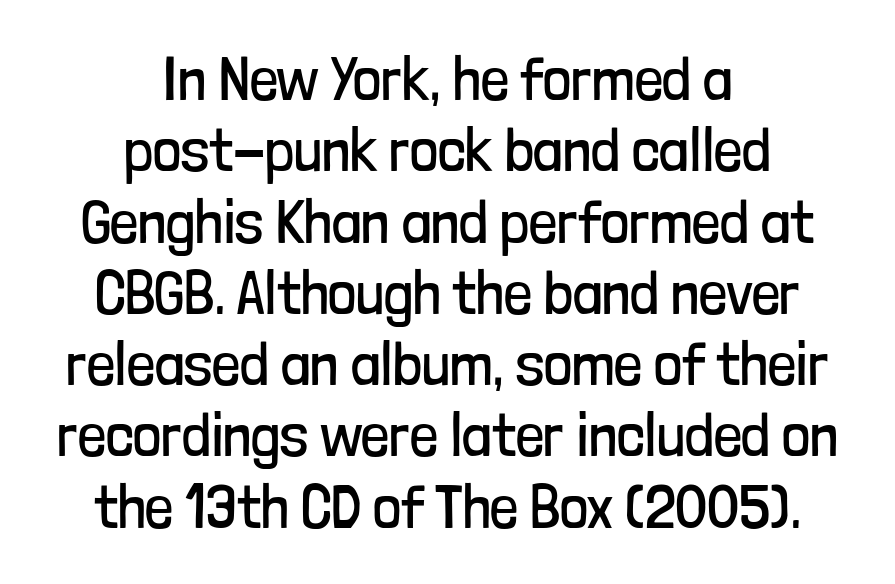
Q: Is the text bold? A: No.
Q: Is the text italic (slanted)? A: No, it is upright.
Q: Is the typeface a serif or a sans-serif typeface? A: Sans-serif.
Q: Is the text underlined? A: No.
Q: How is the paragraph aligned? A: Centered.
Q: Is the spacing between letters normal or unusually wide? A: Normal.
Q: Is the spacing between lines tight, normal or loose? A: Tight.
Q: Width (condensed, normal, or wide)? A: Condensed.
Q: Stroke contrast? A: Low.
Q: x-height? A: Medium.
Q: Monospaced? A: No.
